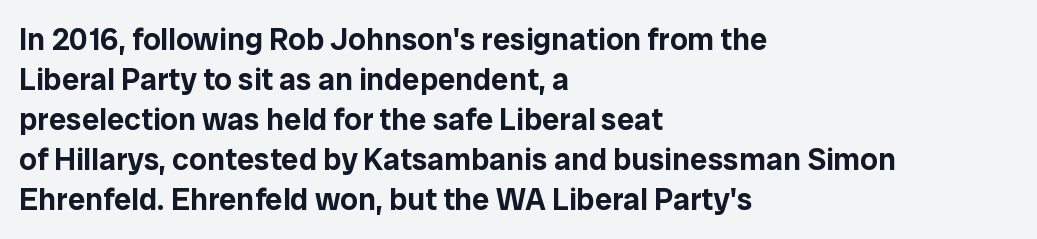
Q: Is the text italic (slanted)? A: No, it is upright.
Q: Is the typeface a serif or a sans-serif typeface? A: Sans-serif.
Q: Is the text underlined? A: No.
Q: How is the paragraph aligned? A: Left-aligned.
Q: Is the spacing between letters normal or unusually wide? A: Normal.
Q: Is the spacing between lines tight, normal or loose? A: Normal.
Q: Width (condensed, normal, or wide)? A: Normal.
Q: Stroke contrast? A: Low.
Q: x-height? A: Medium.
Q: Monospaced? A: No.
